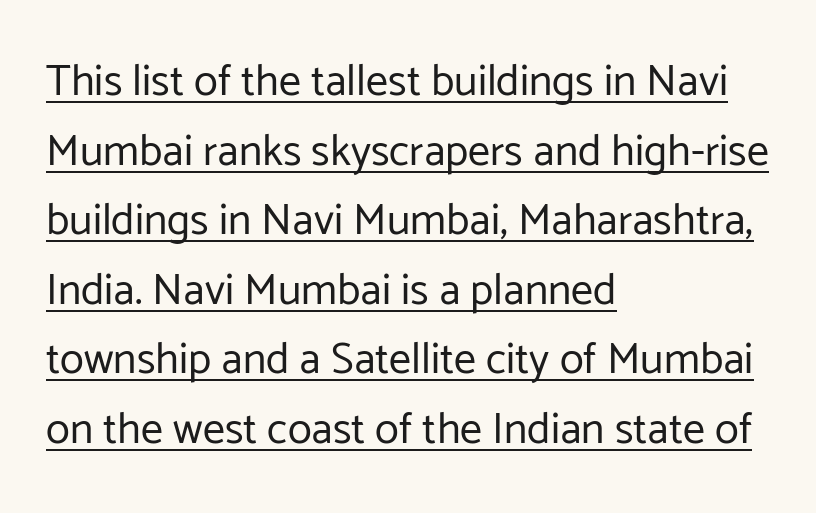
Observe the ordinary spacing: letters are neighbours, not strangers. This sample keeps an unexceptional amount of space between lines. Alignment: flush left. This sample has the flowing, uneven cadence of proportional lettering. What decoration does the sample have? An underline.
